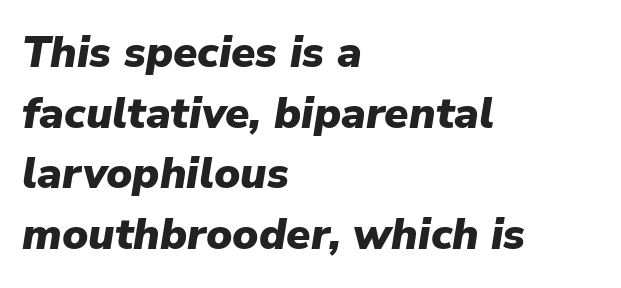
Horizontally, the lines are justified to the leading edge only. Do the characters align in a grid? No, the font is proportional. The space directly below the letters is spotless. Slant detected: the letters are inclined. Spacing between characters is what you'd get straight out of the box.
